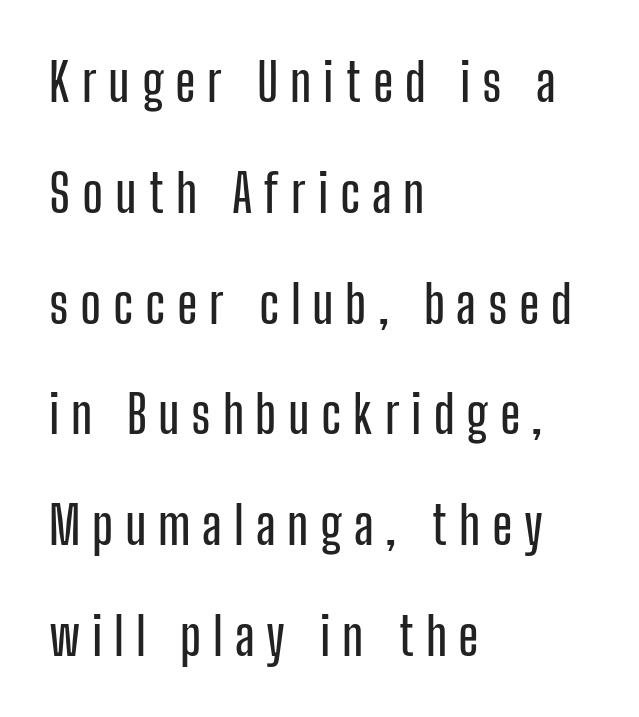
Notice how the passage keeps a crisp vertical edge on the left only. Note the varied advance widths — an 'i' is clearly narrower than an 'm'. Only glyphs here, with clear space below each row. Style check: upright. This block would shrink considerably if given ordinary leading; it's expanded now.
